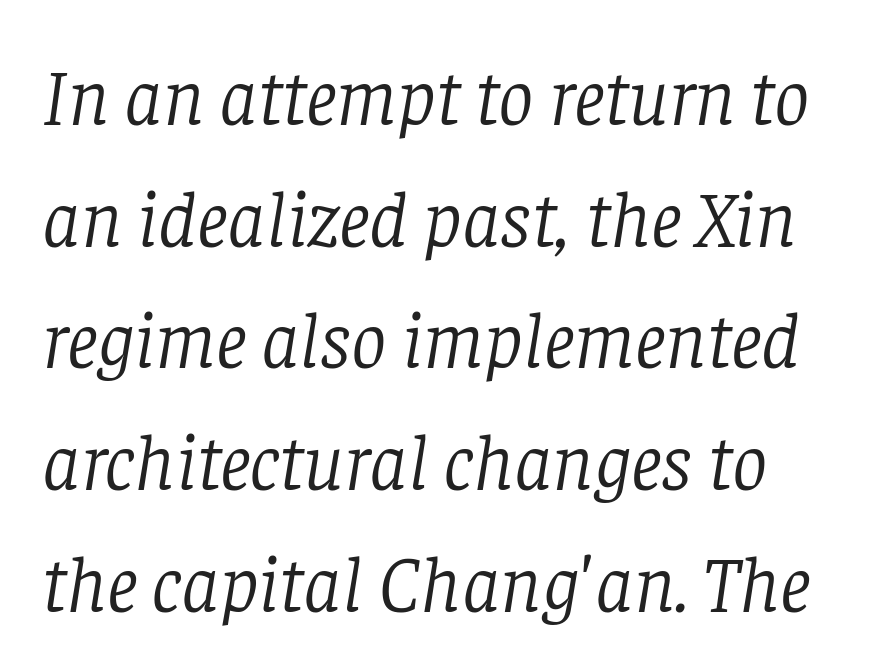
Q: Is the text bold? A: No.
Q: Is the text italic (slanted)? A: Yes, it leans right by about 8 degrees.
Q: Is the typeface a serif or a sans-serif typeface? A: Serif.
Q: Is the text underlined? A: No.
Q: Is the spacing between letters normal or unusually wide? A: Normal.
Q: Is the spacing between lines tight, normal or loose? A: Normal.
Q: Width (condensed, normal, or wide)? A: Normal.
Q: Stroke contrast? A: Low.
Q: x-height? A: Large.
Q: Monospaced? A: No.
